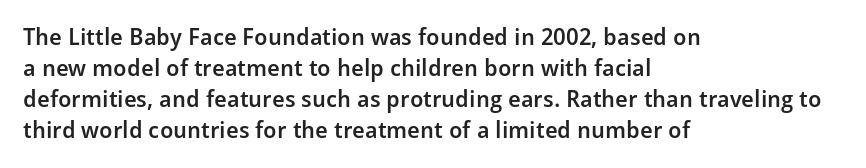
Q: Is the text bold? A: Semi-bold.
Q: Is the text italic (slanted)? A: No, it is upright.
Q: Is the text underlined? A: No.
Q: How is the paragraph aligned? A: Left-aligned.
Q: Is the spacing between letters normal or unusually wide? A: Normal.
Q: Is the spacing between lines tight, normal or loose? A: Normal.
